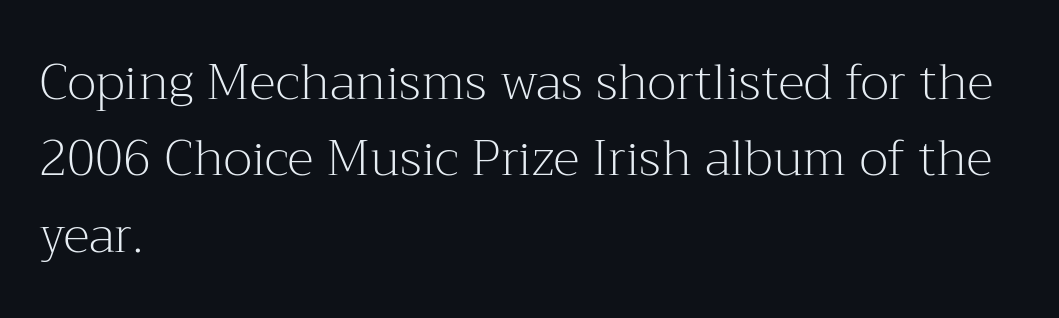
Q: Is the text bold? A: No.
Q: Is the text italic (slanted)? A: No, it is upright.
Q: Is the typeface a serif or a sans-serif typeface? A: Serif.
Q: Is the text underlined? A: No.
Q: How is the paragraph aligned? A: Left-aligned.
Q: Is the spacing between letters normal or unusually wide? A: Normal.
Q: Is the spacing between lines tight, normal or loose? A: Normal.
Q: Width (condensed, normal, or wide)? A: Normal.
Q: Stroke contrast? A: Medium.
Q: x-height? A: Medium.
Q: Monospaced? A: No.
